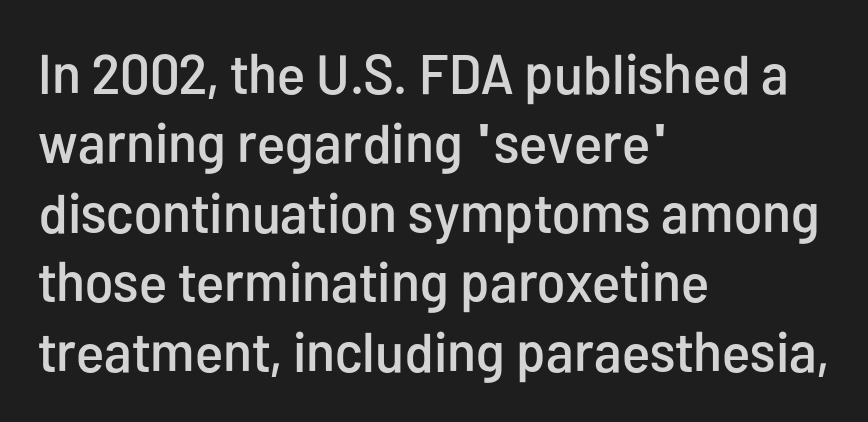
Q: Is the text italic (slanted)? A: No, it is upright.
Q: Is the typeface a serif or a sans-serif typeface? A: Sans-serif.
Q: Is the text underlined? A: No.
Q: How is the paragraph aligned? A: Left-aligned.
Q: Is the spacing between letters normal or unusually wide? A: Normal.
Q: Width (condensed, normal, or wide)? A: Condensed.
Q: Stroke contrast? A: Low.
Q: x-height? A: Medium.
Q: Monospaced? A: No.
